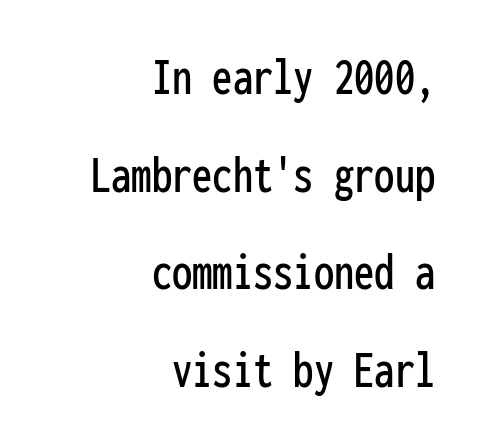
{"serif": "no", "italic": "no", "width": "condensed", "stroke_contrast": "low", "x_height": "medium", "monospaced": "yes", "underline": "no", "align": "right", "line_spacing_ratio": 1.81, "letter_spacing": "normal", "letter_spacing_em": 0.0, "glyph_px": 54}
